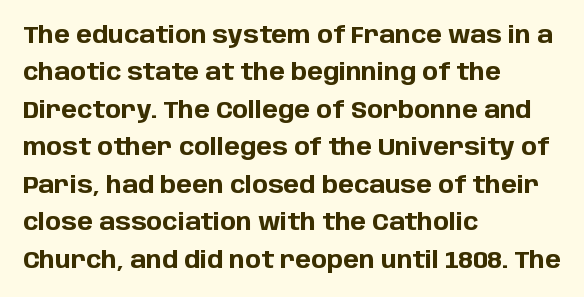
Underline: absent. Strokes here are thick enough to call this a true bold. This block has exactly the height ordinary leading produces. Standard letterfit; no display-style spreading of the glyphs. The lines are quadded left.
